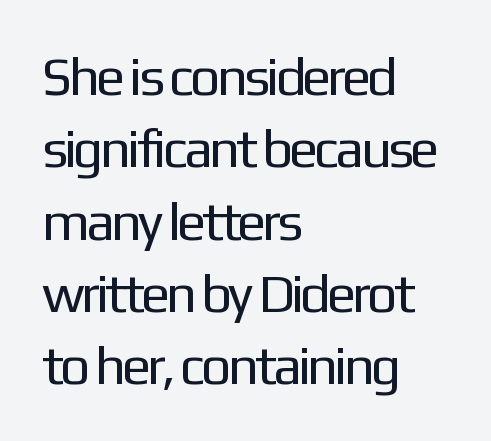
Is this a fixed-width face? No — the glyphs have proportional, varying widths. Note: no serifs on the glyphs. The designer left line spacing at the default. The paragraph has a hard left edge and a soft right edge.
